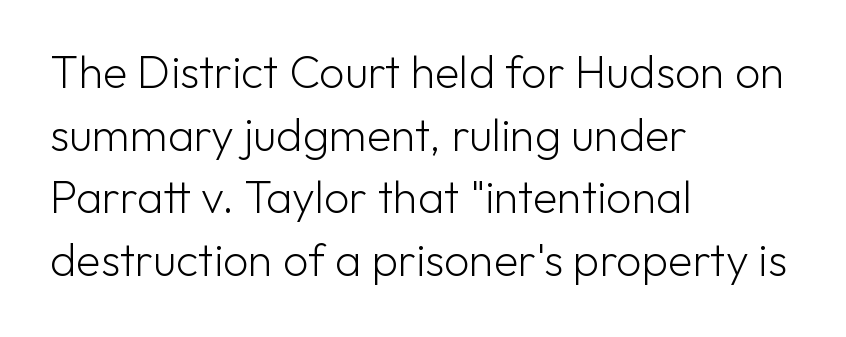
{"serif": "no", "italic": "no", "bold": "no", "weight": "light", "width": "normal", "stroke_contrast": "low", "x_height": "medium", "monospaced": "no", "underline": "no", "align": "left", "line_spacing": "normal", "line_spacing_ratio": 1.39, "letter_spacing": "normal", "letter_spacing_em": 0.0, "glyph_px": 45}
